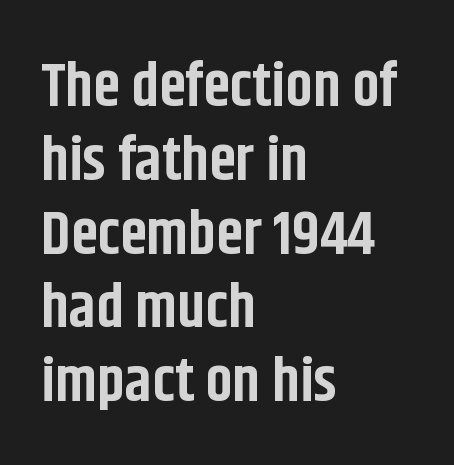
{"serif": "no", "italic": "no", "bold": "yes", "weight": "bold", "width": "condensed", "stroke_contrast": "low", "x_height": "large", "monospaced": "no", "underline": "no", "align": "left", "line_spacing_ratio": 1.21, "letter_spacing": "normal", "letter_spacing_em": 0.0, "glyph_px": 61}
